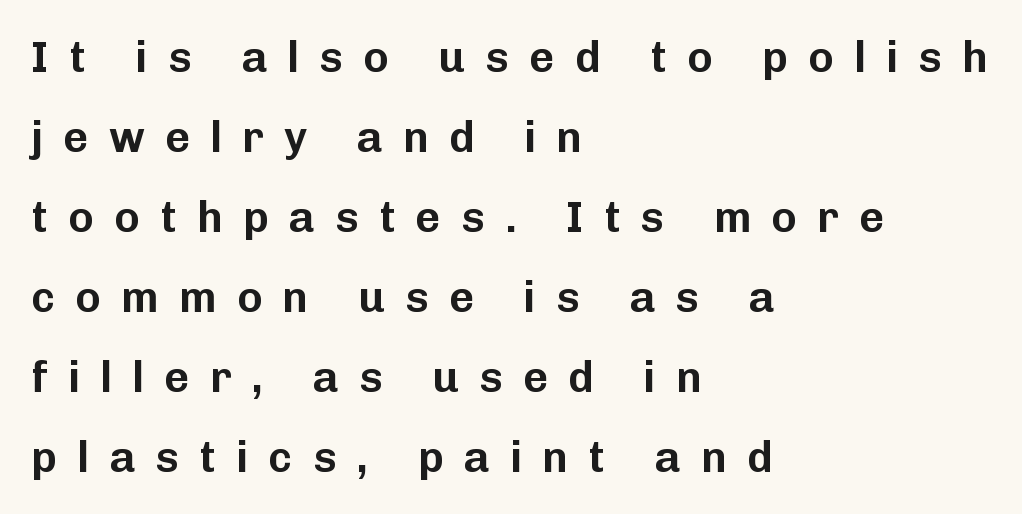
Q: Is the text italic (slanted)? A: No, it is upright.
Q: Is the typeface a serif or a sans-serif typeface? A: Sans-serif.
Q: Is the text underlined? A: No.
Q: How is the paragraph aligned? A: Left-aligned.
Q: Is the spacing between letters normal or unusually wide? A: Unusually wide.
Q: Width (condensed, normal, or wide)? A: Normal.
Q: Stroke contrast? A: Low.
Q: x-height? A: Medium.
Q: Monospaced? A: No.
